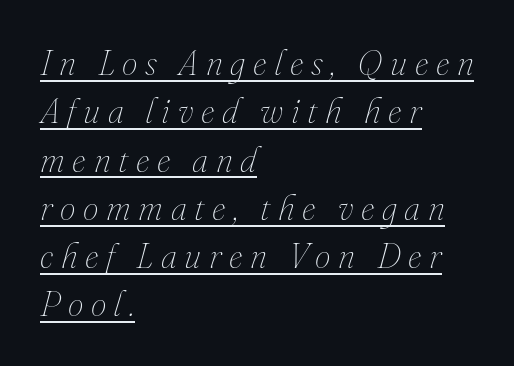
The image shows 35 px thin type, italic (leaning right); set left-aligned, normal line spacing (1.38x), unusually wide letter spacing (+0.22 em), underlined; medium stroke contrast and a small x-height.
